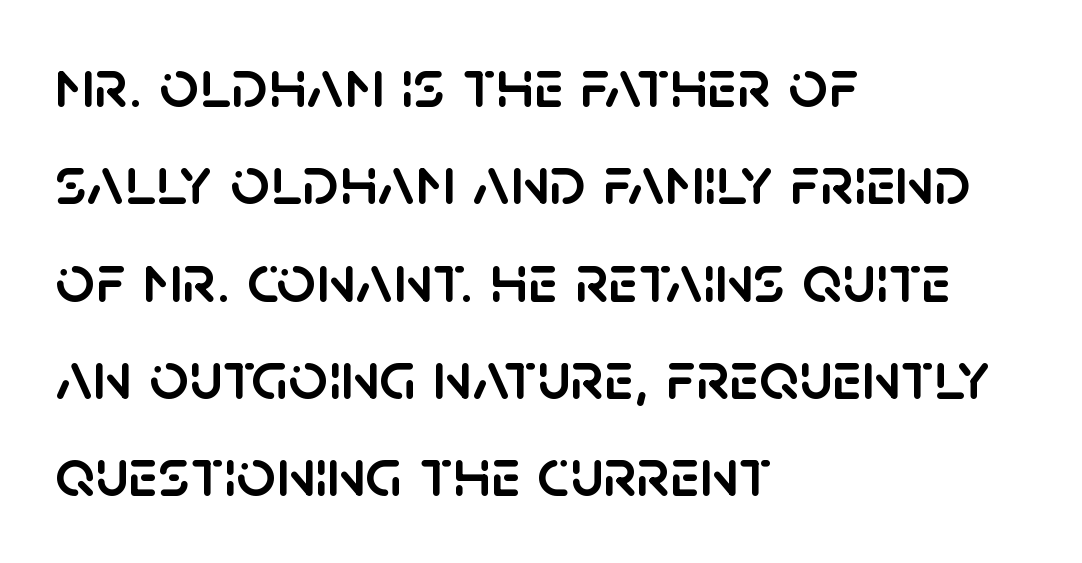
Look at the bottom of the vertical strokes: they stop flat, with no serifs. Leading matches the norm, producing a regular column. Students, note that the glyphs here touch the page at normal intervals. A typesetter would call this proportional, since set widths differ per character. Does the lettering tilt? It doesn't — this is upright. The rag falls on the right side of this text block.
